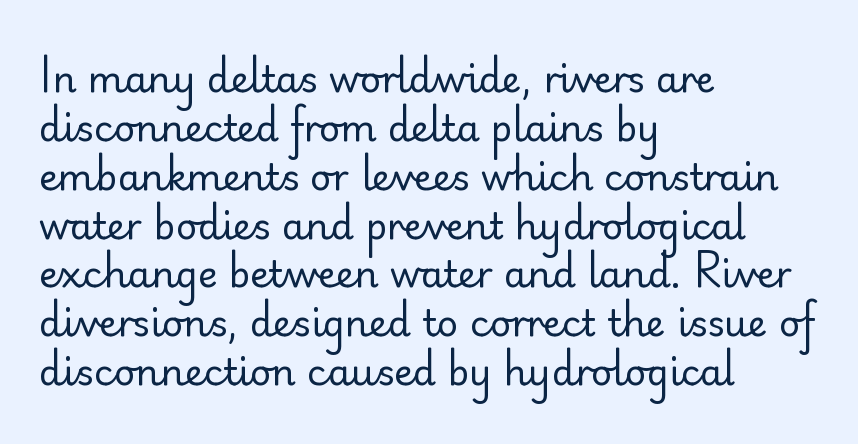
{"serif": "no", "italic": "no", "bold": "no", "weight": "regular", "width": "normal", "stroke_contrast": "low", "x_height": "small", "monospaced": "no", "underline": "no", "align": "left", "line_spacing": "normal", "line_spacing_ratio": 1.32, "letter_spacing": "normal", "letter_spacing_em": 0.0, "glyph_px": 37}
